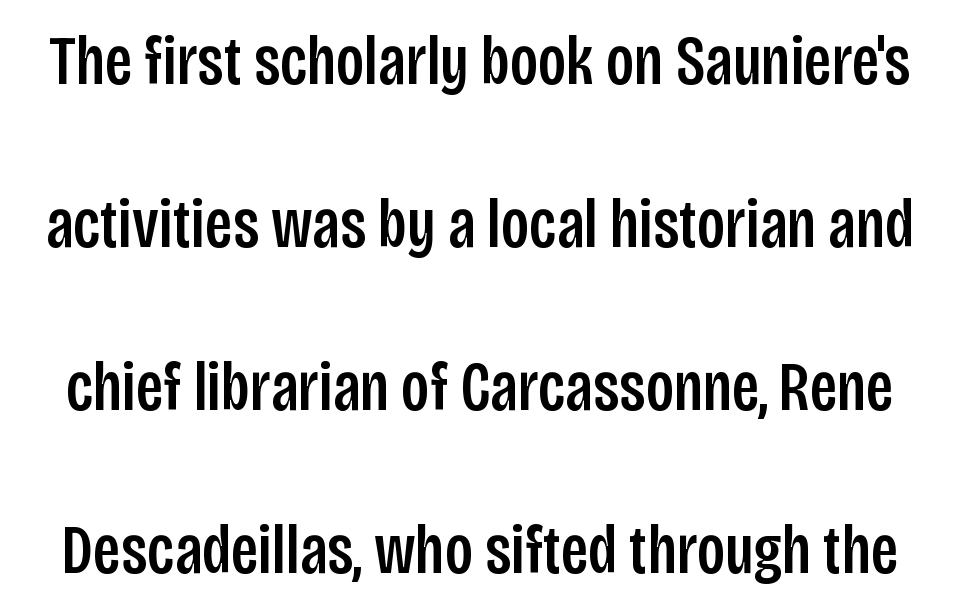
The image shows 70 px condensed sans-serif type, upright; set loose line spacing (2.33x), normal letter spacing, not underlined; low stroke contrast and a large x-height.
